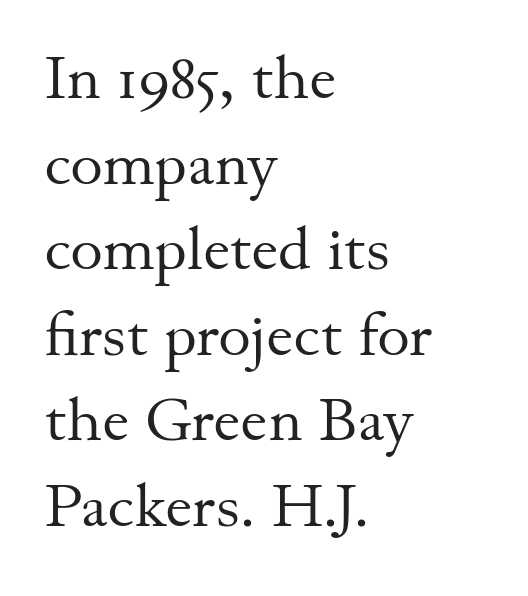
These lines are rendered in a variable-pitch font. The leading is moderate, giving the passage an even texture. The area under the type is left untouched. Vertical strokes here are truly vertical. The letters sit at their default tracking, neither squeezed nor spread. These lines stack with their left ends in a neat column.
